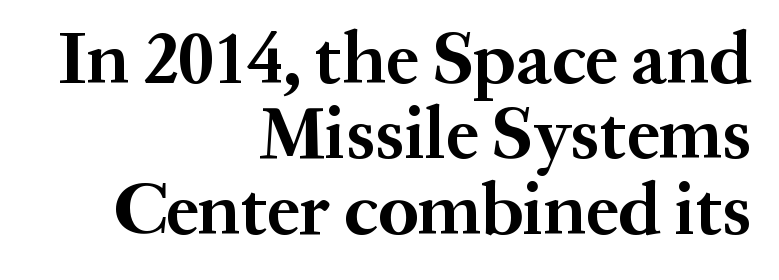
{"serif": "yes", "italic": "no", "bold": "yes", "weight": "bold", "width": "normal", "stroke_contrast": "medium", "x_height": "medium", "monospaced": "no", "underline": "no", "align": "right", "line_spacing": "tight", "line_spacing_ratio": 1.02, "letter_spacing": "normal", "letter_spacing_em": 0.0, "glyph_px": 74}
